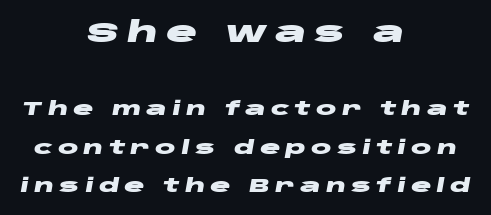
Q: Is the text bold? A: Yes.
Q: Is the text italic (slanted)? A: Yes, it leans right by about 10 degrees.
Q: Is the text underlined? A: No.
Q: How is the paragraph aligned? A: Centered.
Q: Is the spacing between letters normal or unusually wide? A: Unusually wide.
Q: Is the spacing between lines tight, normal or loose? A: Loose.
Q: Which block of text is set in a larger size, the first (top) or the second (bottom)? A: The first (top) one.
Q: Width (condensed, normal, or wide)? A: Wide.
Q: Stroke contrast? A: Low.
Q: x-height? A: Large.
Q: Monospaced? A: No.
